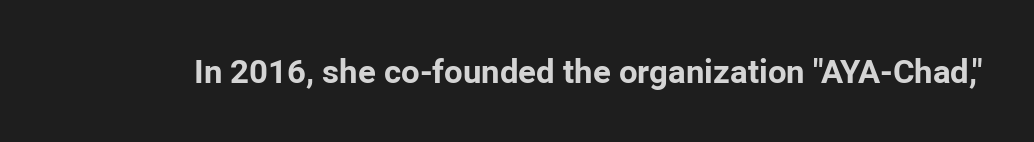
The image shows 33 px bold sans-serif type, upright; set normal letter spacing, not underlined; low stroke contrast and a medium x-height.
